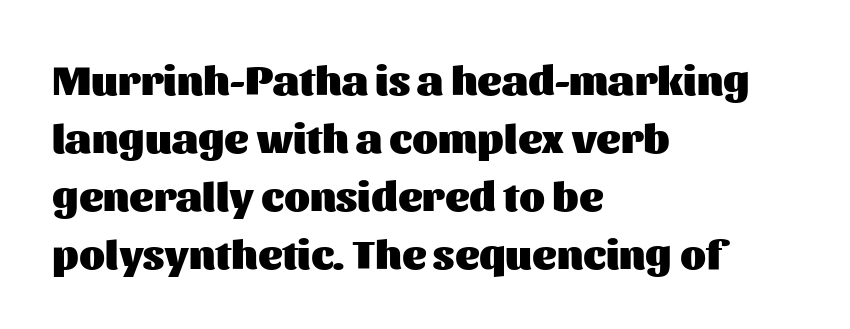
{"serif": "no", "italic": "no", "bold": "yes", "weight": "heavy", "width": "normal", "stroke_contrast": "medium", "x_height": "medium", "monospaced": "no", "underline": "no", "align": "left", "line_spacing": "normal", "line_spacing_ratio": 1.38, "letter_spacing": "normal", "letter_spacing_em": 0.0, "glyph_px": 42}
